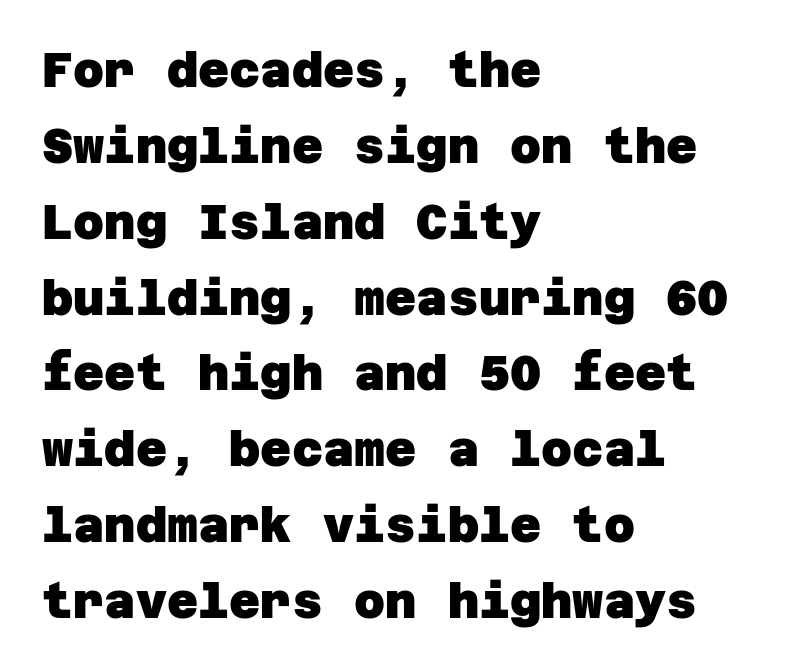
Successive baselines arrive at the customary interval. A full-strength bold gives these letters their thick strokes. Check the space under the baseline: it is left empty. Default kerning and tracking; the words read as compact shapes. The letters carry no serifs — their stems end cleanly without finishing strokes. Reading down the block, your eye returns to a fixed left position each line.
